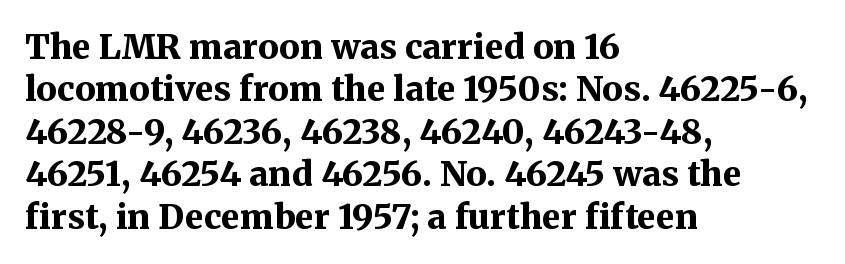
Q: Is the text bold? A: Yes.
Q: Is the text italic (slanted)? A: No, it is upright.
Q: Is the typeface a serif or a sans-serif typeface? A: Serif.
Q: Is the text underlined? A: No.
Q: How is the paragraph aligned? A: Left-aligned.
Q: Is the spacing between letters normal or unusually wide? A: Normal.
Q: Is the spacing between lines tight, normal or loose? A: Normal.
Q: Width (condensed, normal, or wide)? A: Normal.
Q: Stroke contrast? A: Medium.
Q: x-height? A: Medium.
Q: Monospaced? A: No.
